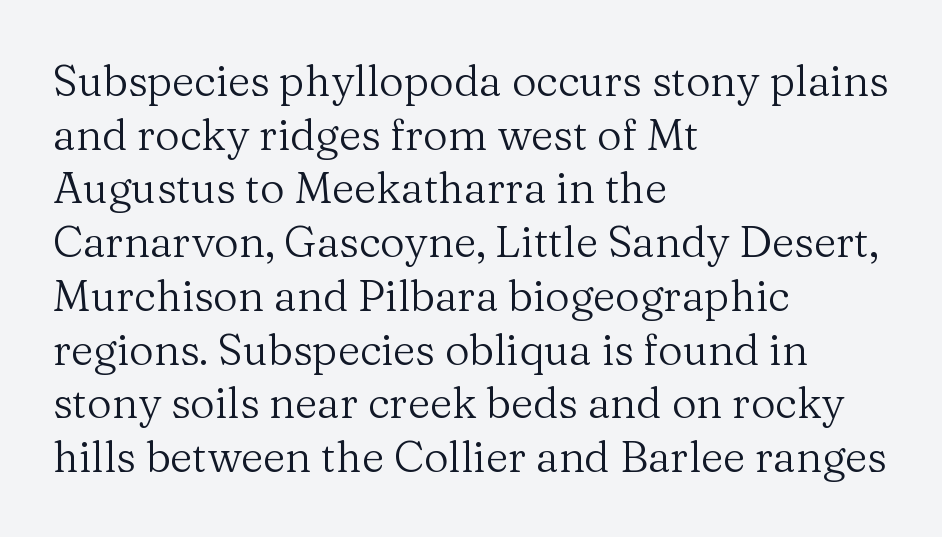
{"serif": "yes", "italic": "no", "bold": "no", "weight": "regular", "width": "normal", "stroke_contrast": "medium", "x_height": "medium", "monospaced": "no", "underline": "no", "align": "left", "line_spacing": "normal", "line_spacing_ratio": 1.25, "letter_spacing": "normal", "letter_spacing_em": 0.0, "glyph_px": 43}
